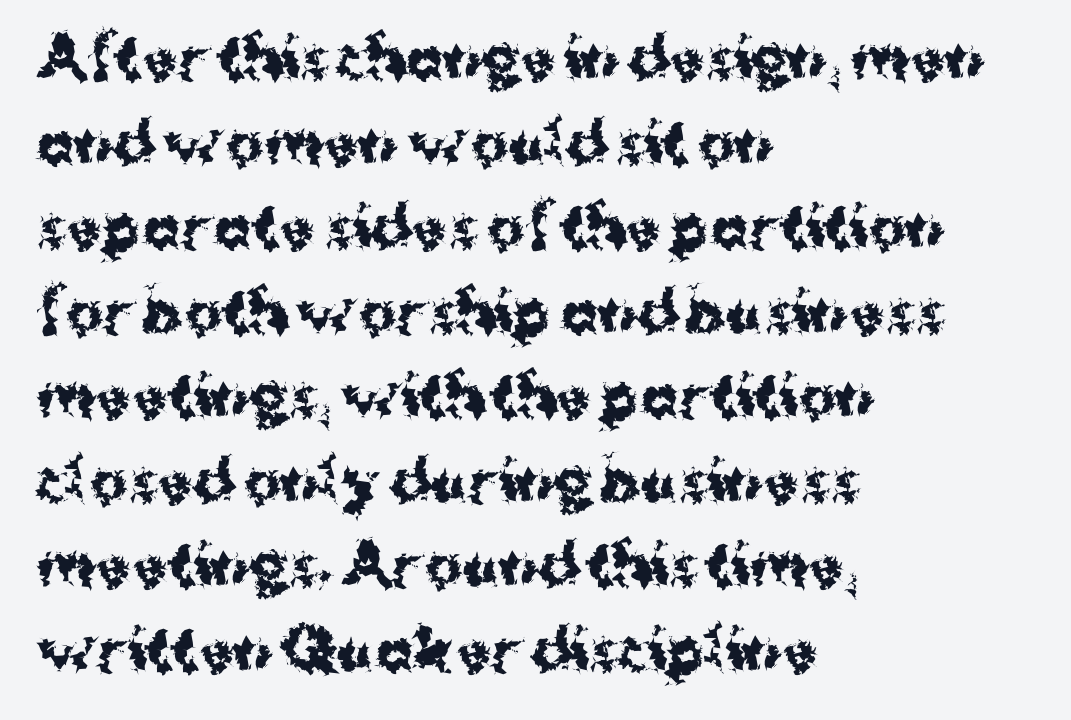
{"serif": "no", "italic": "no", "bold": "yes", "weight": "bold", "width": "normal", "stroke_contrast": "medium", "x_height": "medium", "monospaced": "no", "underline": "no", "align": "left", "line_spacing": "normal", "line_spacing_ratio": 1.51, "letter_spacing": "normal", "letter_spacing_em": 0.0, "glyph_px": 56}
